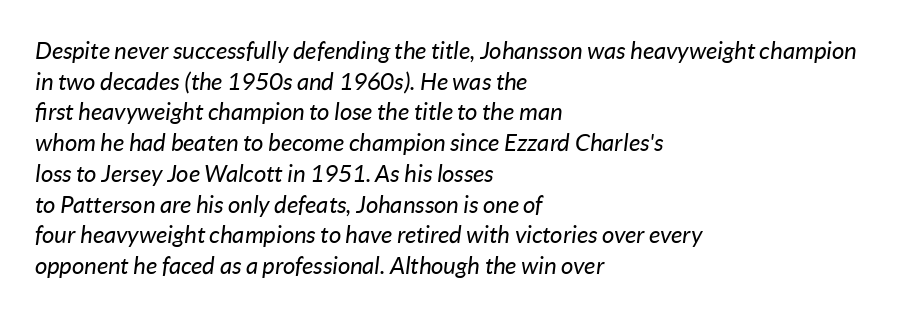
What's the leading like? Ordinary, nothing unusual. A classic flush-left, rag-right setting is used for this passage. Is the type slanted? Yes — the strokes lean at a clear angle. No word sits above an underline. Weight class: somewhere from thin through regular.
